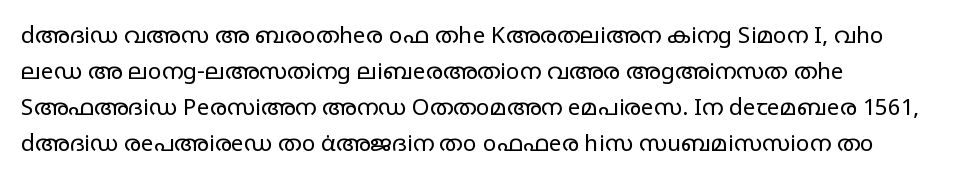
{"italic": "no", "bold": "no", "underline": "no", "line_spacing": "normal", "line_spacing_ratio": 1.57, "letter_spacing": "normal", "letter_spacing_em": 0.0, "glyph_px": 23}
